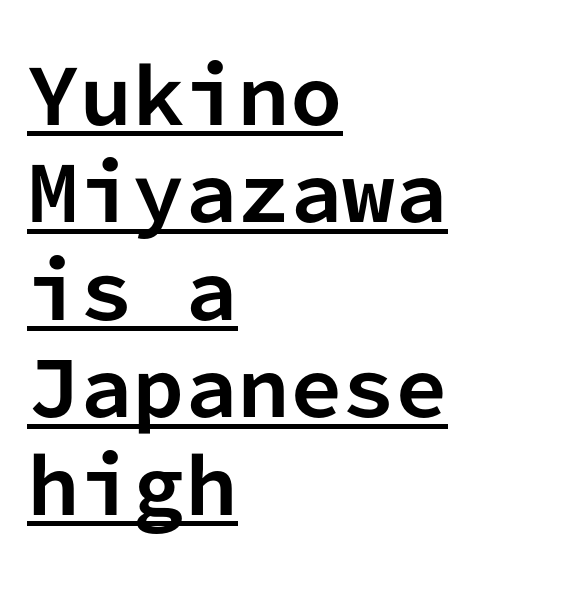
The glyphs are accompanied by a horizontal stroke just below them. Unlike a traditional serif, this face leaves its strokes unadorned. The passage shown is emphatically bold. Spacing between characters is what you'd get straight out of the box.
